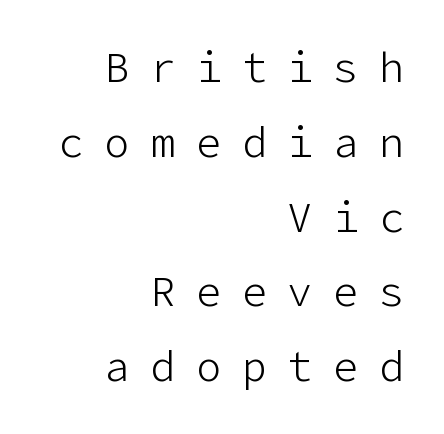
{"serif": "no", "italic": "no", "bold": "no", "weight": "light", "width": "normal", "stroke_contrast": "low", "x_height": "medium", "underline": "no", "align": "right", "line_spacing_ratio": 1.78, "letter_spacing": "wide", "letter_spacing_em": 0.49, "glyph_px": 42}
